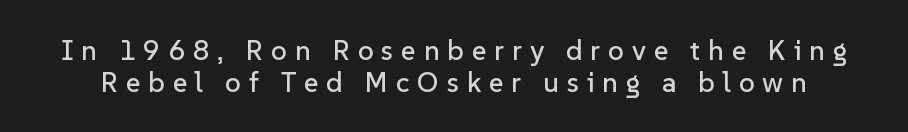
The words here are not underlined. Spacing between characters has been opened up far beyond the box default. The passage shown stacks its lines with hardly any gap. You can tell from the bare stems that sans-serif type was used. The passage shown is typed in a proportional face where columns would drift.
